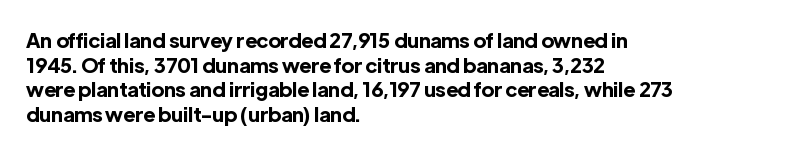
{"italic": "no", "bold": "yes", "underline": "no", "align": "left", "line_spacing_ratio": 1.23, "letter_spacing": "normal", "letter_spacing_em": 0.0, "glyph_px": 20}
